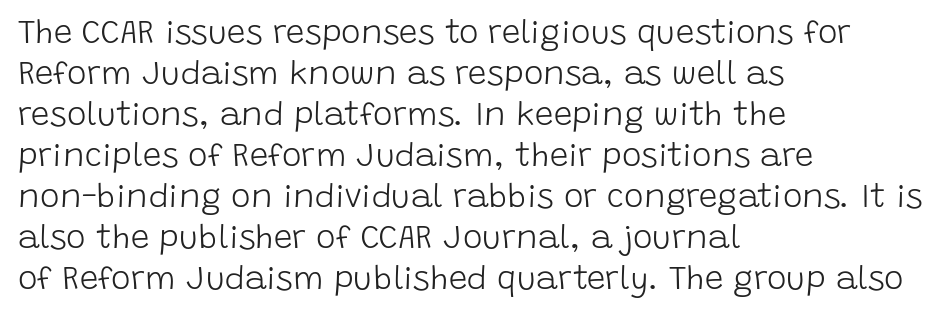
Q: Is the text bold? A: No.
Q: Is the text italic (slanted)? A: No, it is upright.
Q: Is the typeface a serif or a sans-serif typeface? A: Sans-serif.
Q: Is the text underlined? A: No.
Q: How is the paragraph aligned? A: Left-aligned.
Q: Is the spacing between letters normal or unusually wide? A: Normal.
Q: Width (condensed, normal, or wide)? A: Normal.
Q: Stroke contrast? A: Low.
Q: x-height? A: Large.
Q: Monospaced? A: No.
